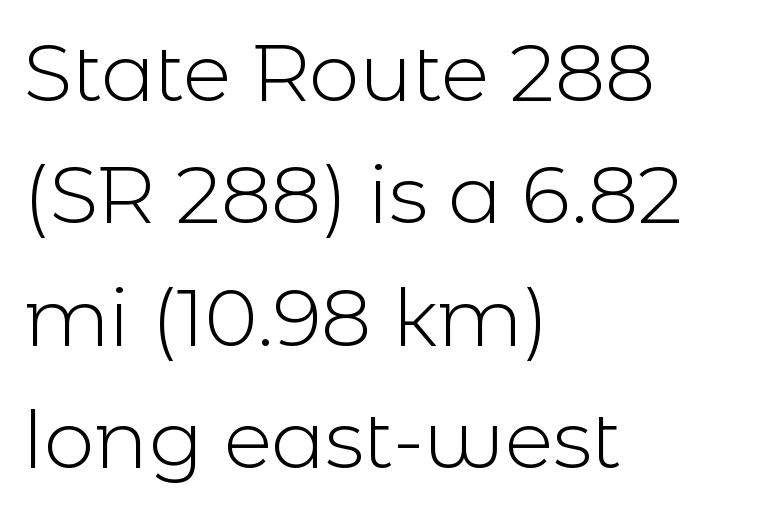
{"serif": "no", "italic": "no", "bold": "no", "weight": "light", "width": "normal", "x_height": "medium", "monospaced": "no", "underline": "no", "align": "left", "line_spacing": "normal", "line_spacing_ratio": 1.53, "letter_spacing": "normal", "letter_spacing_em": 0.0, "glyph_px": 80}
